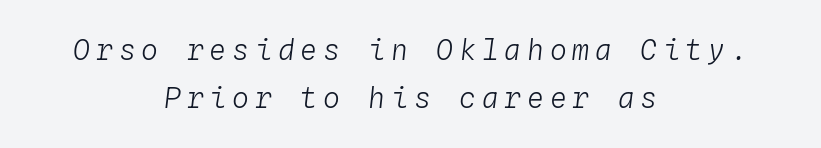
Descenders are the only things crossing below the line. The line texture is sparse and dotted thanks to wide tracking. Baseline-to-baseline distance is the conventional proportion of letter height. Caption: multi-line text, centered on the measure.
